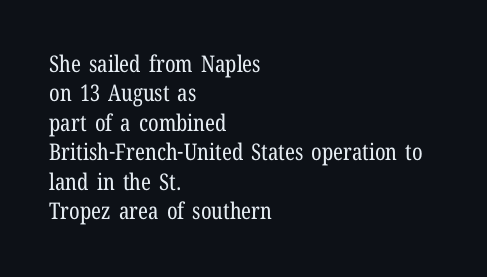
The image shows 23 px text type, upright; set left-aligned, normal line spacing (1.28x), normal letter spacing, not underlined.
